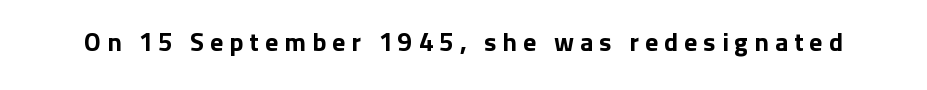
The image shows 26 px bold type, upright; set unusually wide letter spacing (+0.23 em), not underlined.
